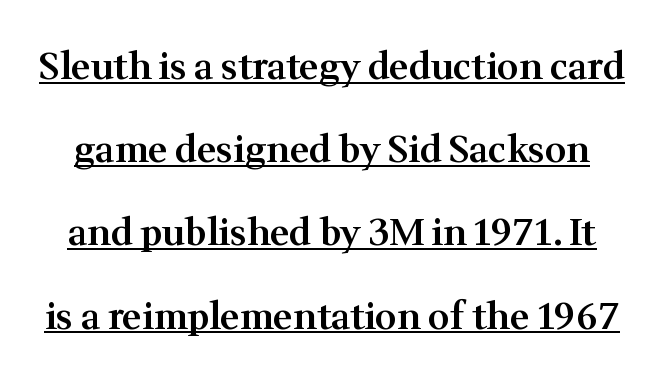
Q: Is the text bold? A: Semi-bold.
Q: Is the text italic (slanted)? A: No, it is upright.
Q: Is the typeface a serif or a sans-serif typeface? A: Serif.
Q: Is the text underlined? A: Yes.
Q: Is the spacing between letters normal or unusually wide? A: Normal.
Q: Is the spacing between lines tight, normal or loose? A: Loose.
Q: Width (condensed, normal, or wide)? A: Normal.
Q: Stroke contrast? A: Medium.
Q: x-height? A: Medium.
Q: Monospaced? A: No.
